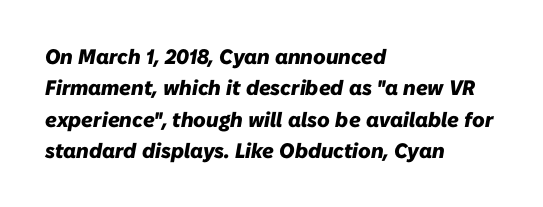
The image shows 21 px bold type, italic (leaning right); set left-aligned, normal line spacing (1.49x), normal letter spacing, not underlined.
